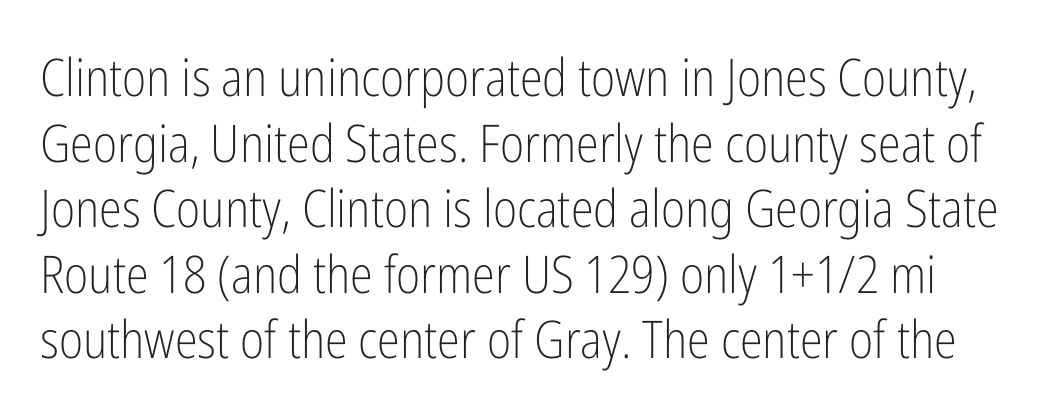
The image shows 52 px light, condensed sans-serif type, upright; set normal line spacing (1.26x), normal letter spacing, not underlined; low stroke contrast and a medium x-height.
